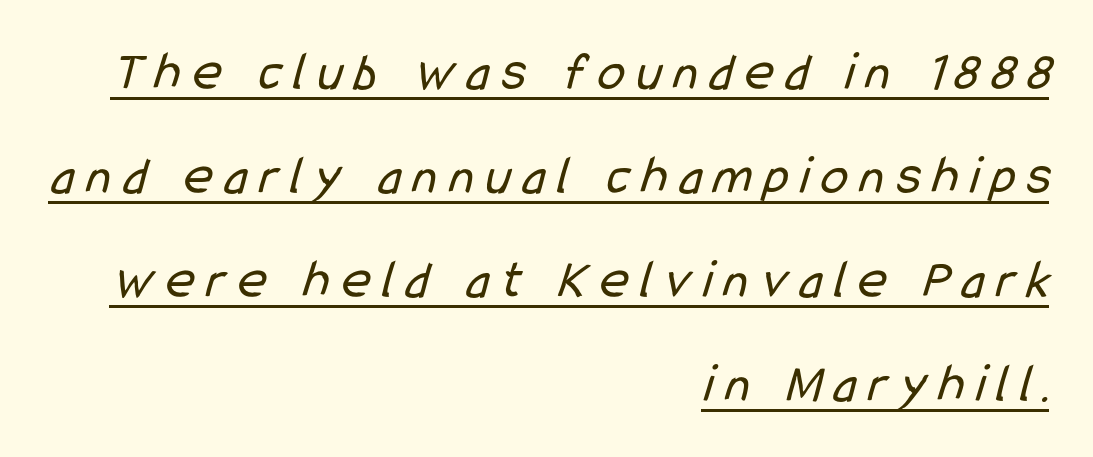
Q: Is the text bold? A: No.
Q: Is the typeface a serif or a sans-serif typeface? A: Sans-serif.
Q: Is the text underlined? A: Yes.
Q: How is the paragraph aligned? A: Right-aligned.
Q: Is the spacing between letters normal or unusually wide? A: Unusually wide.
Q: Width (condensed, normal, or wide)? A: Condensed.
Q: Stroke contrast? A: Low.
Q: x-height? A: Medium.
Q: Monospaced? A: No.
